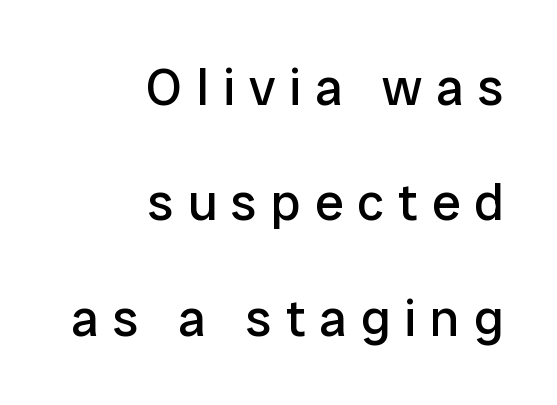
Is the type heavy? It reads as light-to-regular instead. Beneath every word, the page is bare. In terms of posture, this sample is upright. Layout note: lines flush right. This block would shrink considerably if given ordinary leading; it's expanded now.
